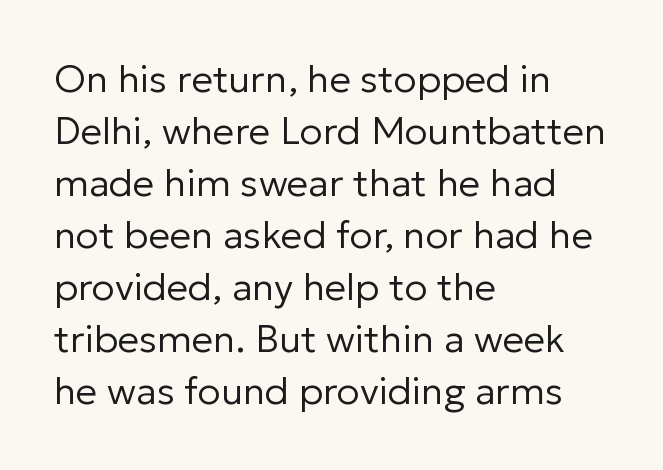
These lines are rendered in a variable-pitch font. This rendering uses left alignment, leaving the right contour irregular. Weight class: somewhere from thin through regular. The rendering keeps characters at their native spacing.
